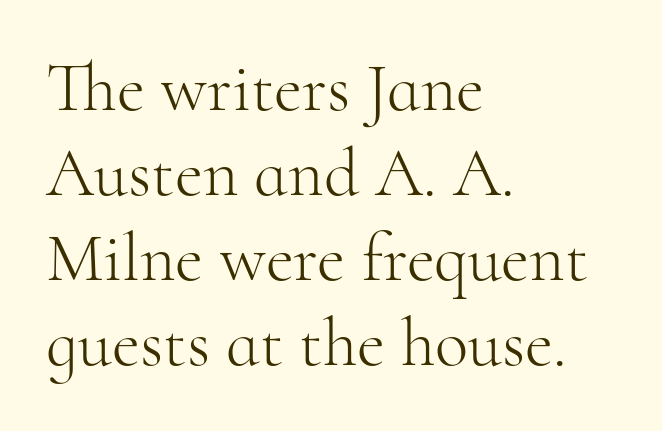
Q: Is the text bold? A: No.
Q: Is the text italic (slanted)? A: No, it is upright.
Q: Is the typeface a serif or a sans-serif typeface? A: Serif.
Q: Is the text underlined? A: No.
Q: How is the paragraph aligned? A: Left-aligned.
Q: Is the spacing between letters normal or unusually wide? A: Normal.
Q: Width (condensed, normal, or wide)? A: Normal.
Q: Stroke contrast? A: High.
Q: x-height? A: Small.
Q: Monospaced? A: No.
